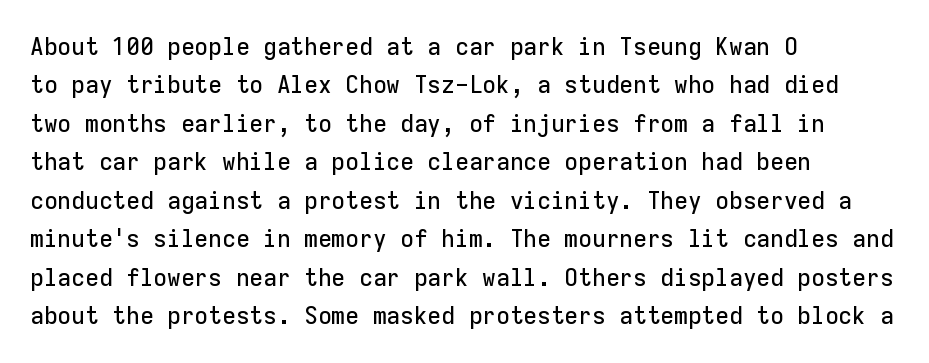
These lines stack with their left ends in a neat column. This is the regular roman posture of the typeface. Leading matches the norm, producing a regular column. No extra tracking has been applied to these lines. Type without underlining.
